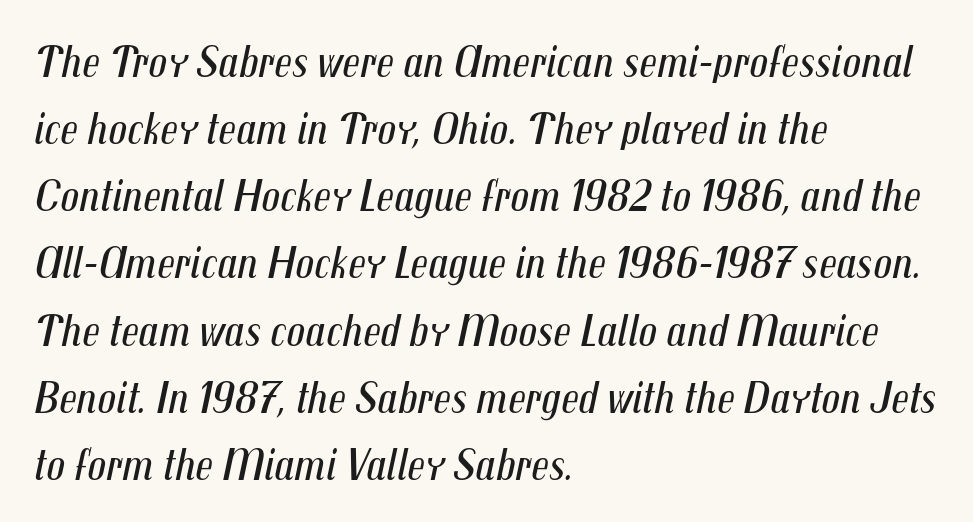
The image shows 46 px regular-weight, condensed type, italic (leaning right); set left-aligned, normal line spacing (1.46x), normal letter spacing, not underlined; medium stroke contrast and a medium x-height.
